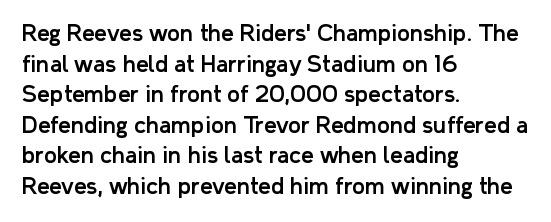
The image shows 22 px text type, upright; set left-aligned, normal line spacing (1.39x), normal letter spacing, not underlined.
